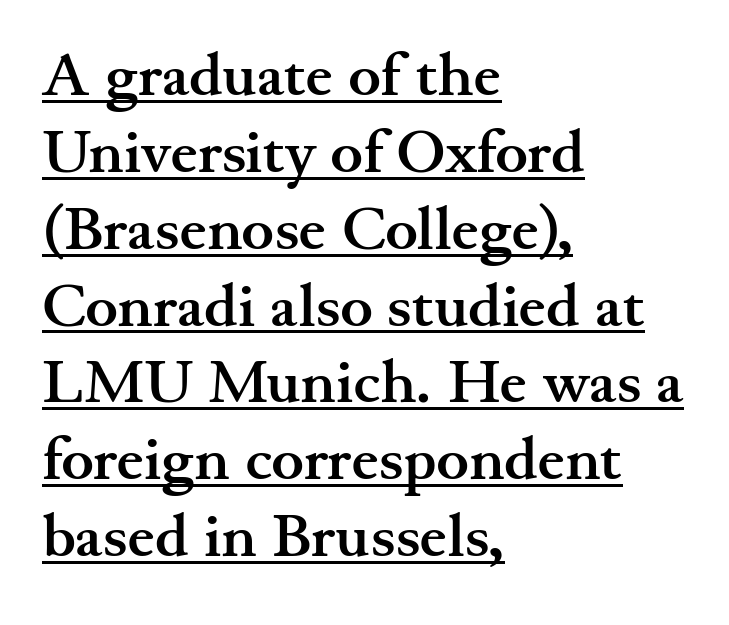
The image shows 61 px semibold, wide serif type, upright; set left-aligned, normal line spacing (1.26x), normal letter spacing, underlined; medium stroke contrast and a small x-height.
